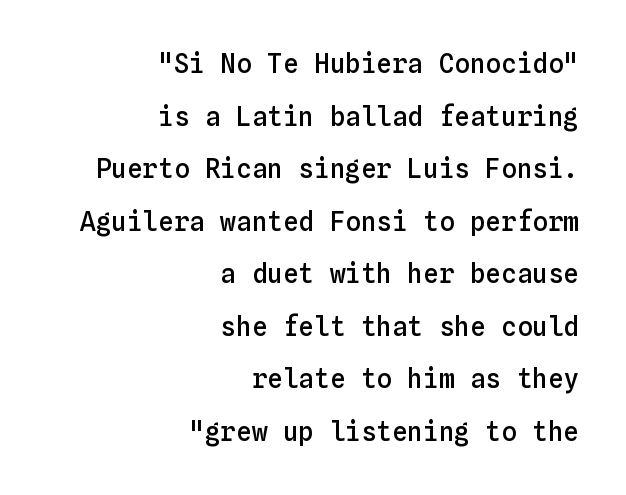
Q: Is the text bold? A: Semi-bold.
Q: Is the text italic (slanted)? A: No, it is upright.
Q: Is the text underlined? A: No.
Q: How is the paragraph aligned? A: Right-aligned.
Q: Is the spacing between letters normal or unusually wide? A: Normal.
Q: Is the spacing between lines tight, normal or loose? A: Loose.
